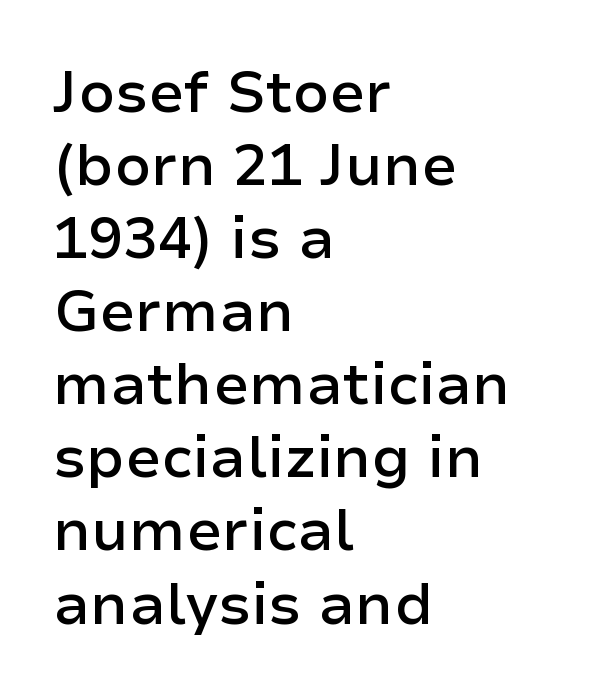
Q: Is the text bold? A: Semi-bold.
Q: Is the text italic (slanted)? A: No, it is upright.
Q: Is the typeface a serif or a sans-serif typeface? A: Sans-serif.
Q: Is the text underlined? A: No.
Q: How is the paragraph aligned? A: Left-aligned.
Q: Is the spacing between letters normal or unusually wide? A: Normal.
Q: Is the spacing between lines tight, normal or loose? A: Normal.
Q: Width (condensed, normal, or wide)? A: Normal.
Q: Stroke contrast? A: Low.
Q: x-height? A: Medium.
Q: Monospaced? A: No.
